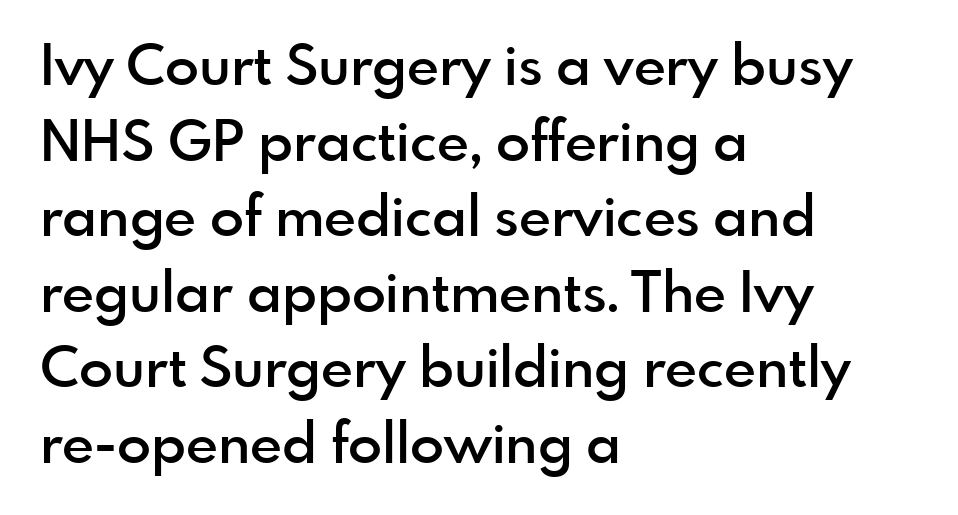
Q: Is the text bold? A: Semi-bold.
Q: Is the text italic (slanted)? A: No, it is upright.
Q: Is the typeface a serif or a sans-serif typeface? A: Sans-serif.
Q: Is the text underlined? A: No.
Q: How is the paragraph aligned? A: Left-aligned.
Q: Is the spacing between letters normal or unusually wide? A: Normal.
Q: Is the spacing between lines tight, normal or loose? A: Normal.
Q: Width (condensed, normal, or wide)? A: Normal.
Q: x-height? A: Small.
Q: Monospaced? A: No.
